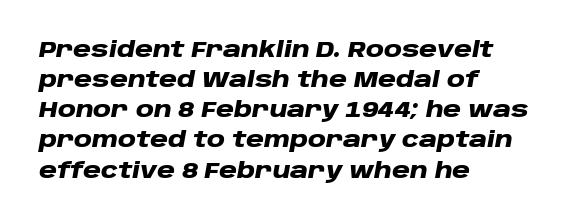
The image shows 22 px bold type, italic (leaning right); set left-aligned, normal line spacing (1.37x), normal letter spacing, not underlined.
